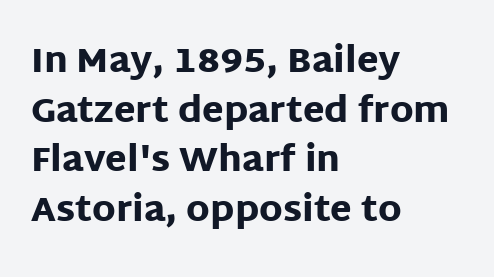
{"serif": "no", "italic": "no", "bold": "yes", "weight": "heavy", "width": "normal", "stroke_contrast": "low", "x_height": "large", "monospaced": "no", "underline": "no", "align": "left", "line_spacing": "normal", "line_spacing_ratio": 1.42, "letter_spacing": "normal", "letter_spacing_em": 0.0, "glyph_px": 35}
